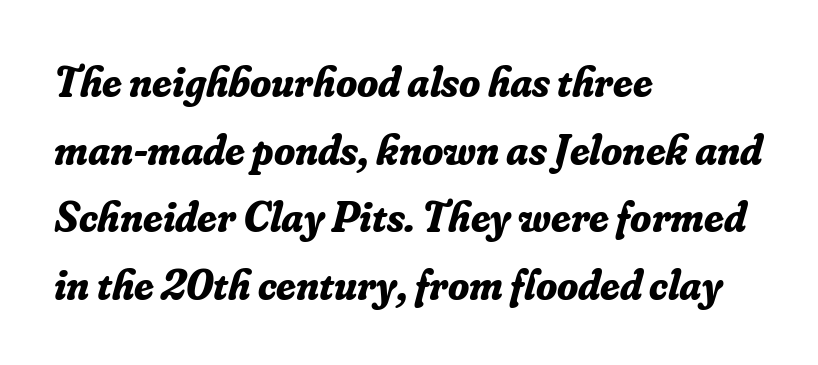
The image shows 43 px bold serif type, italic (leaning right); set left-aligned, normal line spacing (1.57x), normal letter spacing, not underlined; low stroke contrast and a small x-height.
